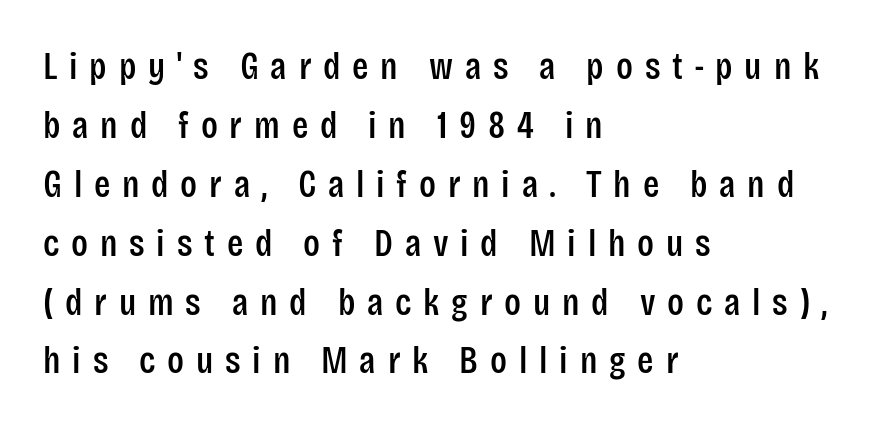
Serif or sans? Sans — the stroke terminals are bare. Spacing between characters has been opened up far beyond the box default. The letters advance in unequal steps, a hallmark of proportional type. Typeset ragged right — the left edge is the straight one.
